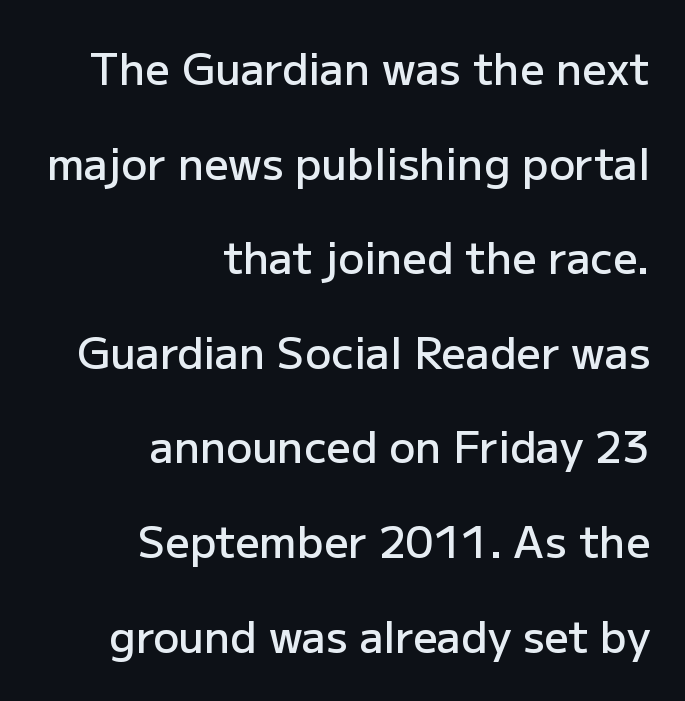
Does extra space separate the letters? No, they use regular spacing. The font is running at a semibold setting, under full bold. Reading down the block, your eye finds every line finishing at a fixed right position. Does the leading feel generous? Absolutely, it's lavish. Unmarked baselines from the first word to the last. The characters display no serif detailing; their extremities are plain.
